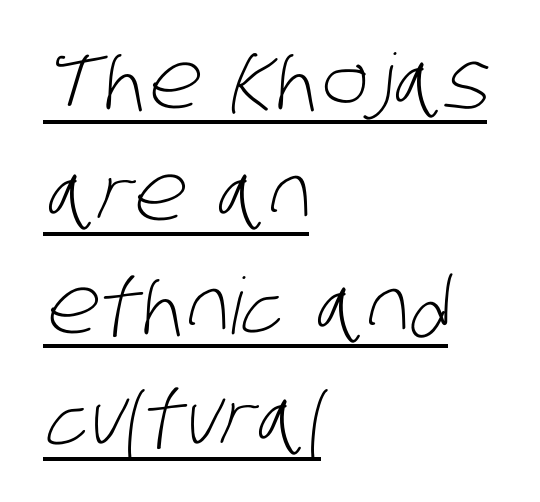
Q: Is the text bold? A: No.
Q: Is the typeface a serif or a sans-serif typeface? A: Sans-serif.
Q: Is the text underlined? A: Yes.
Q: How is the paragraph aligned? A: Left-aligned.
Q: Is the spacing between letters normal or unusually wide? A: Normal.
Q: Is the spacing between lines tight, normal or loose? A: Normal.
Q: Width (condensed, normal, or wide)? A: Condensed.
Q: Stroke contrast? A: Low.
Q: x-height? A: Large.
Q: Monospaced? A: No.
